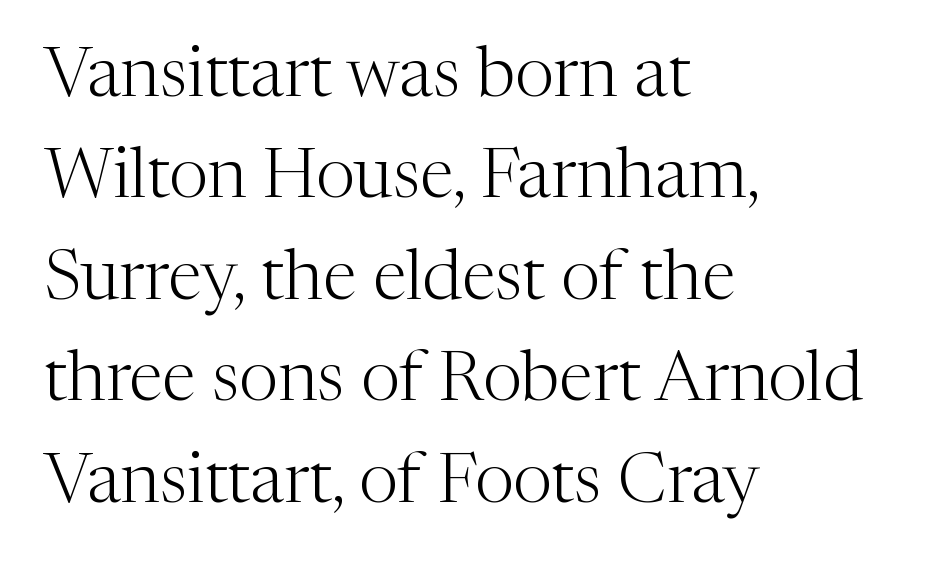
Q: Is the text bold? A: No.
Q: Is the text italic (slanted)? A: No, it is upright.
Q: Is the typeface a serif or a sans-serif typeface? A: Serif.
Q: Is the text underlined? A: No.
Q: How is the paragraph aligned? A: Left-aligned.
Q: Is the spacing between letters normal or unusually wide? A: Normal.
Q: Is the spacing between lines tight, normal or loose? A: Normal.
Q: Width (condensed, normal, or wide)? A: Normal.
Q: Stroke contrast? A: Medium.
Q: x-height? A: Medium.
Q: Monospaced? A: No.
